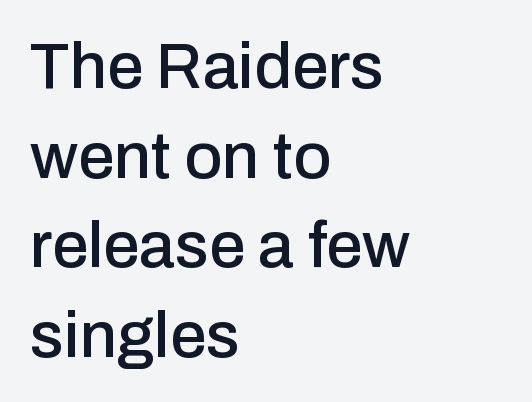
{"serif": "no", "italic": "no", "width": "normal", "stroke_contrast": "low", "x_height": "medium", "monospaced": "no", "underline": "no", "align": "left", "line_spacing": "normal", "line_spacing_ratio": 1.38, "letter_spacing": "normal", "letter_spacing_em": 0.0, "glyph_px": 65}
